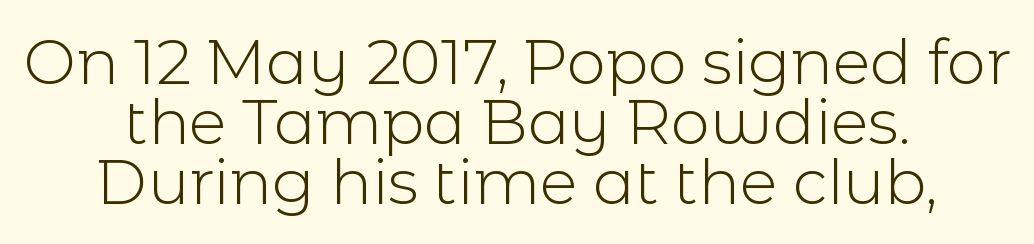
{"serif": "no", "italic": "no", "bold": "no", "weight": "light", "width": "normal", "x_height": "medium", "monospaced": "no", "underline": "no", "align": "center", "line_spacing": "tight", "line_spacing_ratio": 0.97, "letter_spacing": "normal", "letter_spacing_em": 0.0, "glyph_px": 62}
